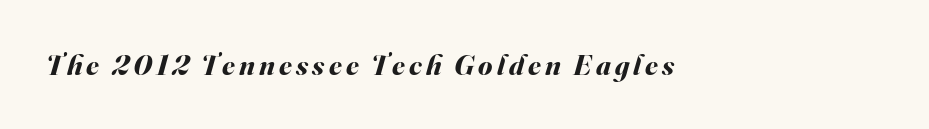
Every character sits at an angle, as italics do. This rendering features lettering with no underline. This is heavy type, rendered in bold. Looks like regular typesetting: each glyph gets only the width it needs.
